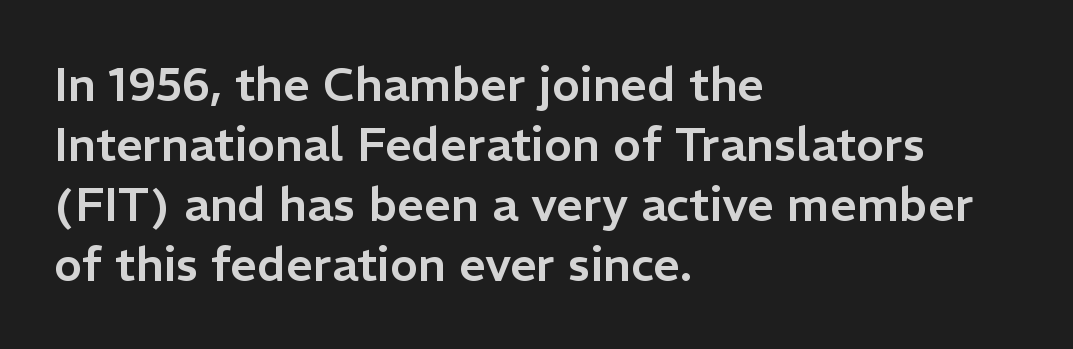
Q: Is the text italic (slanted)? A: No, it is upright.
Q: Is the typeface a serif or a sans-serif typeface? A: Sans-serif.
Q: Is the text underlined? A: No.
Q: How is the paragraph aligned? A: Left-aligned.
Q: Is the spacing between letters normal or unusually wide? A: Normal.
Q: Is the spacing between lines tight, normal or loose? A: Normal.
Q: Width (condensed, normal, or wide)? A: Normal.
Q: Stroke contrast? A: Low.
Q: x-height? A: Medium.
Q: Monospaced? A: No.
